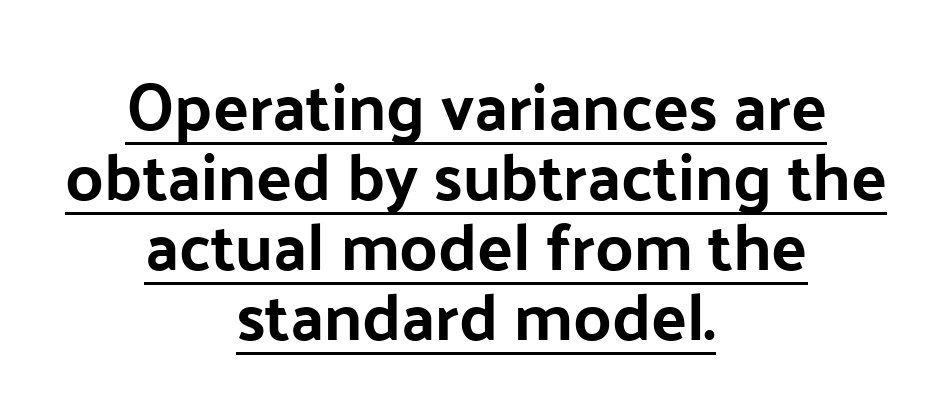
Q: Is the text italic (slanted)? A: No, it is upright.
Q: Is the typeface a serif or a sans-serif typeface? A: Sans-serif.
Q: Is the text underlined? A: Yes.
Q: How is the paragraph aligned? A: Centered.
Q: Is the spacing between letters normal or unusually wide? A: Normal.
Q: Is the spacing between lines tight, normal or loose? A: Tight.
Q: Width (condensed, normal, or wide)? A: Normal.
Q: Stroke contrast? A: Low.
Q: x-height? A: Medium.
Q: Monospaced? A: No.
